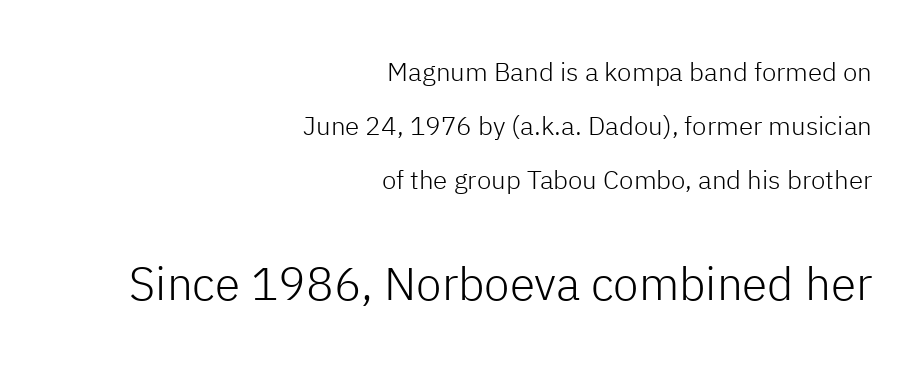
Q: Is the text bold? A: No.
Q: Is the text italic (slanted)? A: No, it is upright.
Q: Is the typeface a serif or a sans-serif typeface? A: Sans-serif.
Q: Is the text underlined? A: No.
Q: How is the paragraph aligned? A: Right-aligned.
Q: Is the spacing between letters normal or unusually wide? A: Normal.
Q: Is the spacing between lines tight, normal or loose? A: Loose.
Q: Which block of text is set in a larger size, the first (top) or the second (bottom)? A: The second (bottom) one.
Q: Width (condensed, normal, or wide)? A: Normal.
Q: Stroke contrast? A: Low.
Q: x-height? A: Medium.
Q: Monospaced? A: No.
